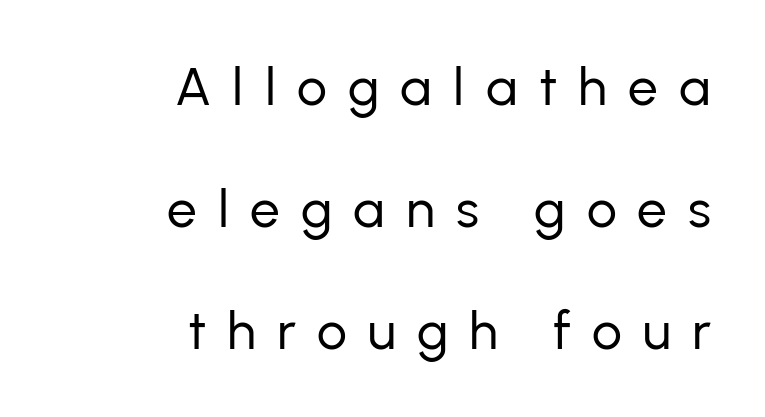
{"serif": "no", "italic": "no", "bold": "no", "weight": "regular", "width": "normal", "stroke_contrast": "low", "x_height": "medium", "monospaced": "no", "underline": "no", "align": "right", "line_spacing": "loose", "line_spacing_ratio": 2.3, "letter_spacing": "wide", "letter_spacing_em": 0.4, "glyph_px": 53}
